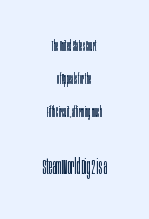
Q: Is the text bold? A: No.
Q: Is the text italic (slanted)? A: No, it is upright.
Q: Is the text underlined? A: No.
Q: How is the paragraph aligned? A: Centered.
Q: Is the spacing between letters normal or unusually wide? A: Normal.
Q: Is the spacing between lines tight, normal or loose? A: Loose.
Q: Which block of text is set in a larger size, the first (top) or the second (bottom)? A: The second (bottom) one.
